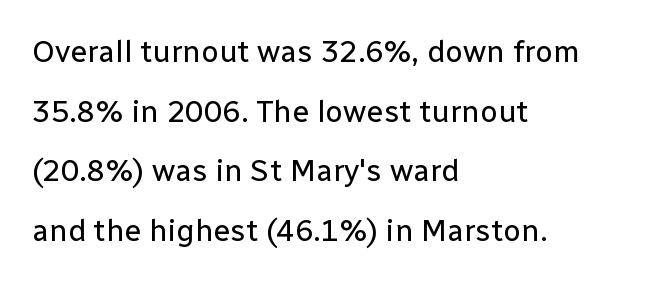
The image shows 31 px regular-weight sans-serif type, upright; set left-aligned, loose line spacing (1.92x), normal letter spacing, not underlined; low stroke contrast and a medium x-height.
